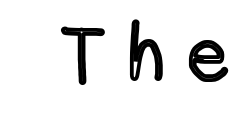
{"italic": "no", "width": "condensed", "x_height": "medium", "monospaced": "no", "underline": "no", "letter_spacing": "wide", "letter_spacing_em": 0.34, "glyph_px": 76}
